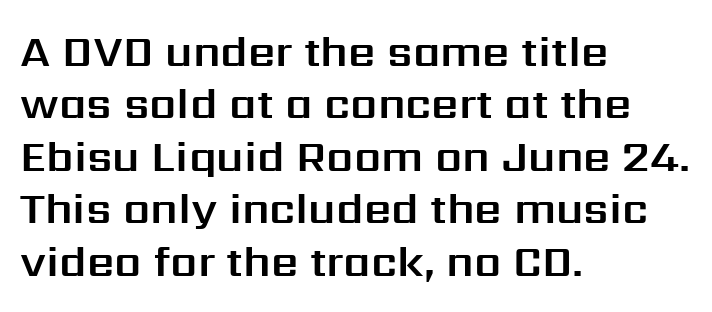
The image shows 43 px sans-serif type, upright; set left-aligned, line spacing 1.22x, normal letter spacing, not underlined; medium stroke contrast and a medium x-height.
